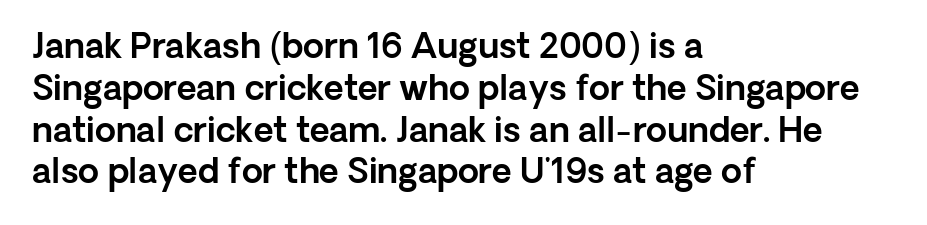
Looks like regular typesetting: each glyph gets only the width it needs. Do the letters lean? They stand straight. The strip under each line holds only bare page. These lines keep a tight, regular rhythm from letter to letter. This sample is left-justified, so line endings fall wherever the words run out. Is this a sans? Yes — the strokes have no serifs.
